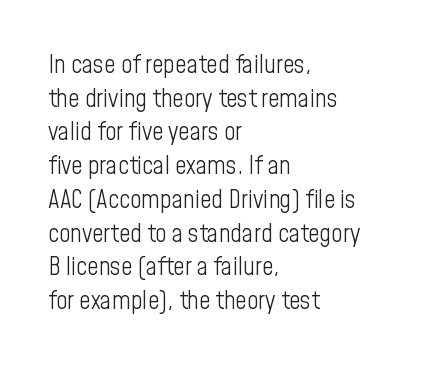
Honestly, there is no underline to notice here at all. When letters stand straight like this, we call the style roman or upright. The passage shown stacks its lines at a standard gap. Horizontal alignment here is leftward, the default for most running prose. Ink coverage per letter is moderate at most.
